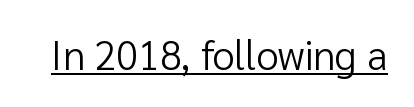
{"serif": "no", "italic": "no", "bold": "no", "weight": "regular", "width": "normal", "stroke_contrast": "low", "x_height": "medium", "monospaced": "no", "underline": "yes", "letter_spacing": "normal", "letter_spacing_em": 0.0, "glyph_px": 40}
